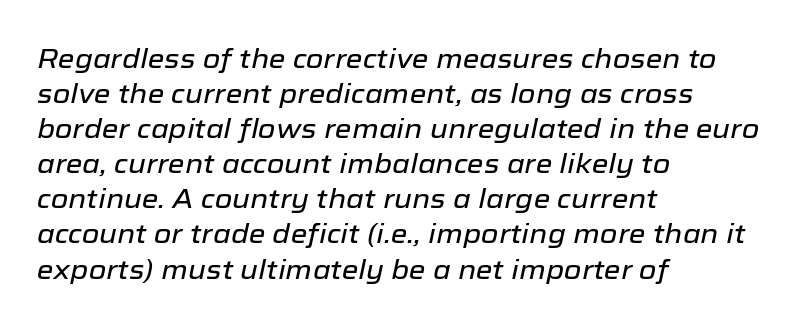
An italicized treatment has been applied to the whole sample. Is the letter spacing exaggerated? No — it looks like the ordinary default. The block of text has a typical density, with ordinary space between rows. Anything drawn beneath the words? Only blank space.
